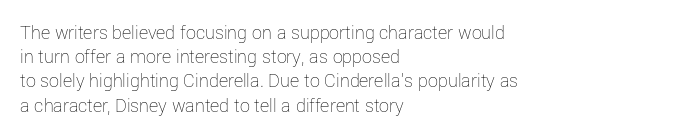
Q: Is the text bold? A: No.
Q: Is the text italic (slanted)? A: No, it is upright.
Q: Is the text underlined? A: No.
Q: How is the paragraph aligned? A: Left-aligned.
Q: Is the spacing between letters normal or unusually wide? A: Normal.
